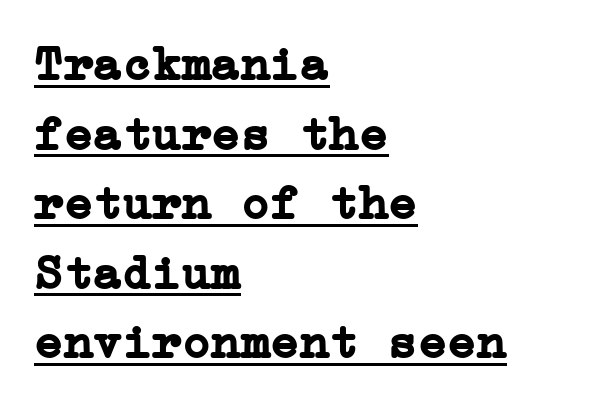
The letters sit at their default tracking, neither squeezed nor spread. Glance below the letters and you will spot a drawn line. These lines were composed using upright roman letters. Are there feet on the stems? There are — it's a serif. Weight check: bold — yes, fully.
